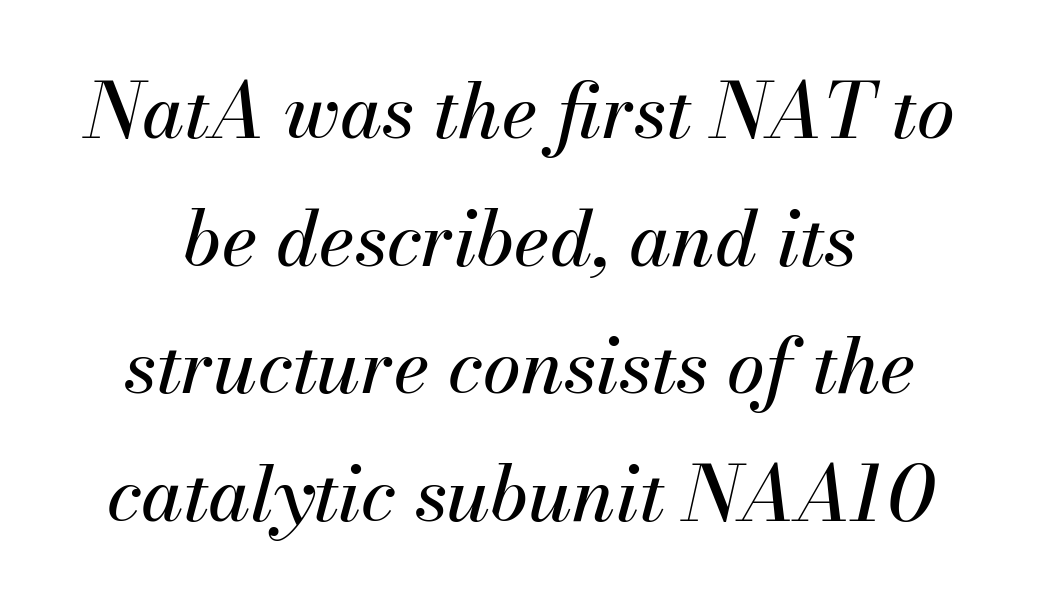
Q: Is the text italic (slanted)? A: Yes, it leans right by about 13 degrees.
Q: Is the text underlined? A: No.
Q: How is the paragraph aligned? A: Centered.
Q: Is the spacing between letters normal or unusually wide? A: Normal.
Q: Is the spacing between lines tight, normal or loose? A: Normal.
Q: Width (condensed, normal, or wide)? A: Normal.
Q: Stroke contrast? A: Medium.
Q: x-height? A: Small.
Q: Monospaced? A: No.
